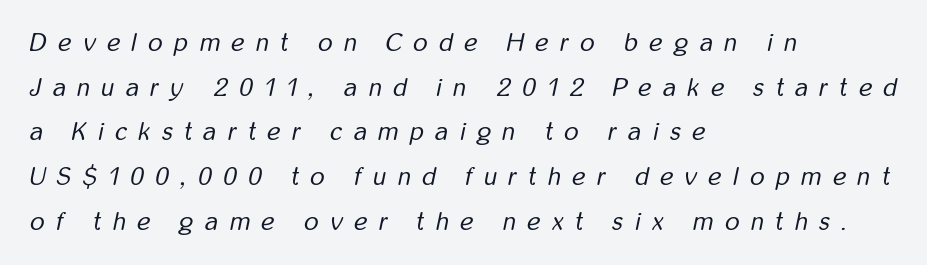
Rendered with sloped, italic letterforms. These glyphs show unthickened strokes, regular width or finer. This sample is left-justified, so line endings fall wherever the words run out. Rule under the text: the space is simply empty.
